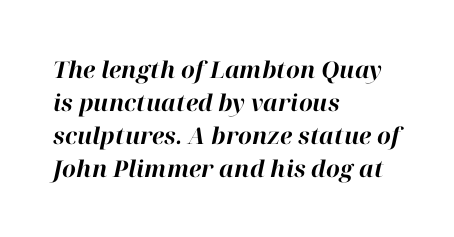
The image shows 23 px bold type, italic (leaning right); set left-aligned, normal line spacing (1.43x), normal letter spacing, not underlined.
